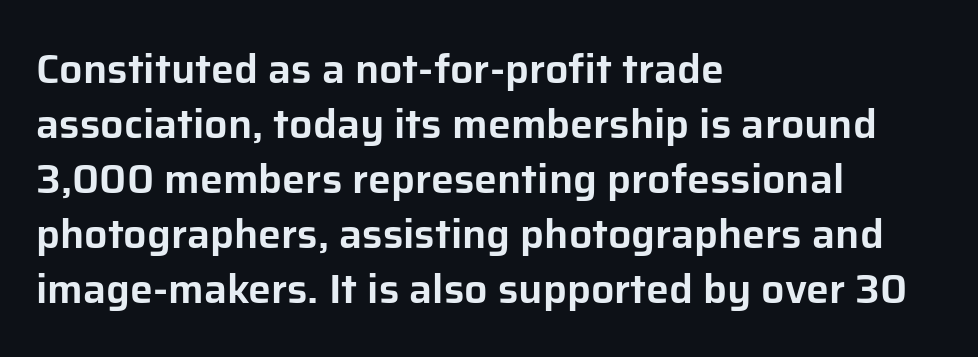
Alignment: flush left. The letters sit at their default tracking, neither squeezed nor spread. This sample keeps an unexceptional amount of space between lines. The axis of the letterforms is exactly vertical.
